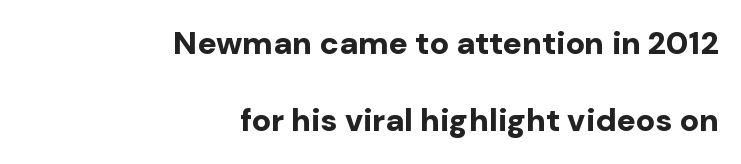
These lines stack with their right ends in a neat column. Notice how thick the strokes are: this is what a full bold looks like. The font's upright variant was chosen for this text. This sample uses plain, unmodified letter spacing.
